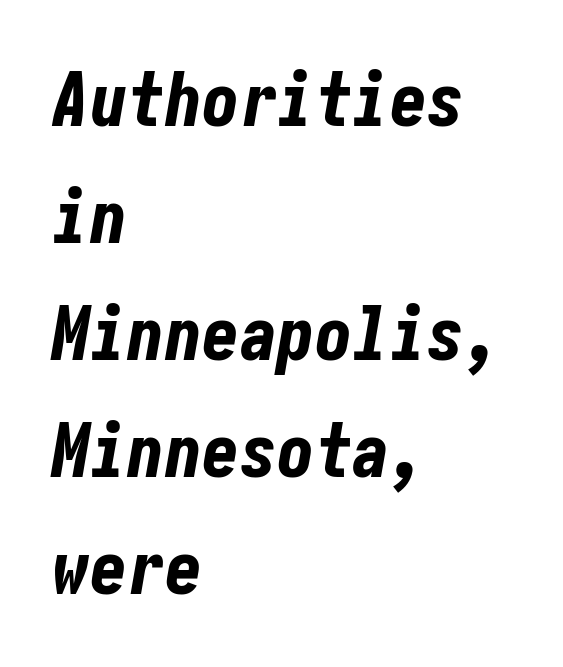
{"italic": "yes", "lean": "right", "slant_degrees": 10, "bold": "yes", "weight": "bold", "width": "condensed", "stroke_contrast": "low", "x_height": "medium", "underline": "no", "align": "left", "line_spacing": "normal", "line_spacing_ratio": 1.56, "letter_spacing": "normal", "letter_spacing_em": 0.0, "glyph_px": 75}
